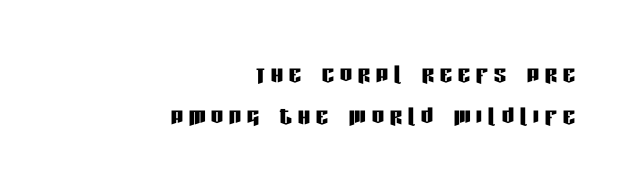
{"serif": "no", "italic": "no", "width": "condensed", "stroke_contrast": "low", "x_height": "large", "monospaced": "no", "underline": "no", "align": "right", "line_spacing": "normal", "line_spacing_ratio": 1.37, "glyph_px": 31}
